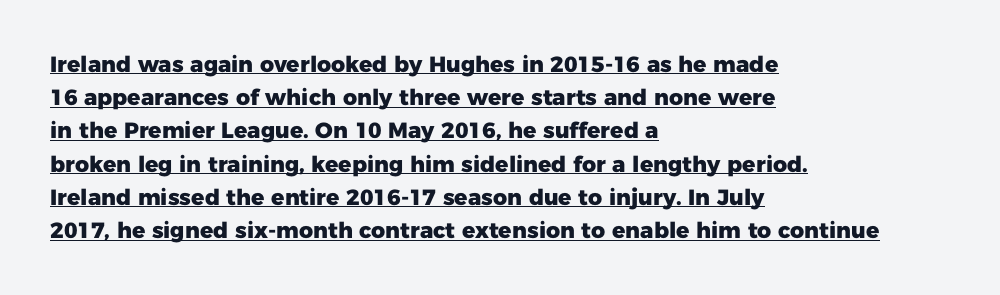
Q: Is the text bold? A: Yes.
Q: Is the text italic (slanted)? A: No, it is upright.
Q: Is the text underlined? A: Yes.
Q: How is the paragraph aligned? A: Left-aligned.
Q: Is the spacing between letters normal or unusually wide? A: Normal.
Q: Is the spacing between lines tight, normal or loose? A: Normal.
